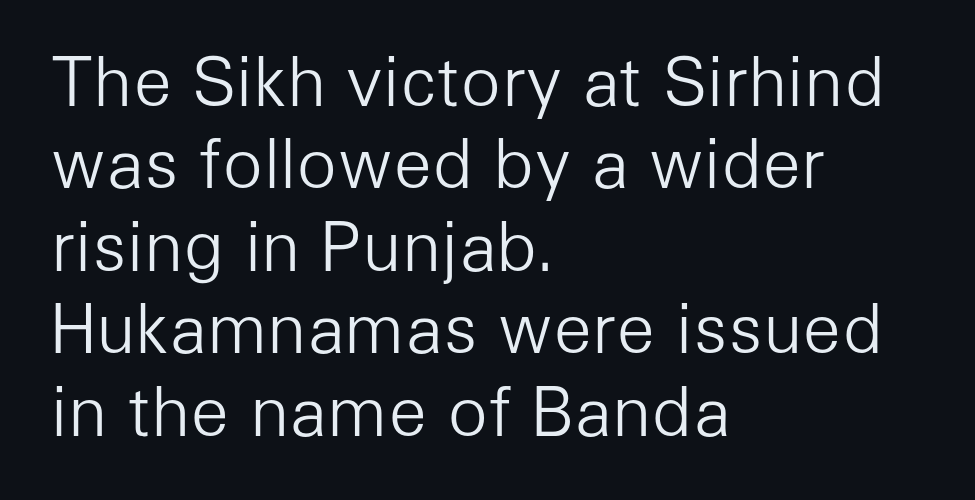
The image shows 67 px light sans-serif type, upright; set left-aligned, line spacing 1.23x, normal letter spacing, not underlined; low stroke contrast and a medium x-height.
